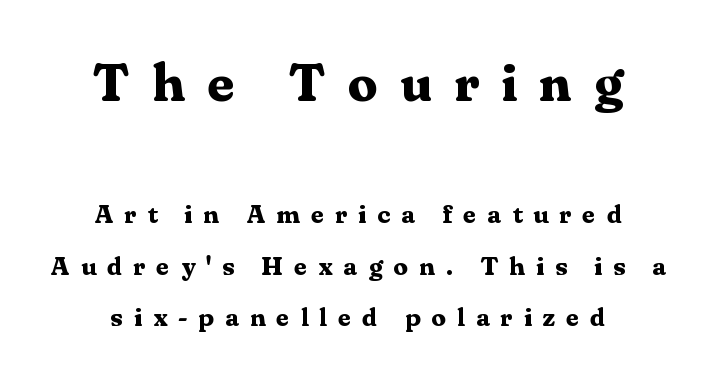
Varying glyph widths throughout — classic text-font behaviour. Upright lettering throughout. Substantial extra tracking has been applied to these lines. Look at the glyph heights: the upper group is clearly the bigger setting. Classification — serif.
